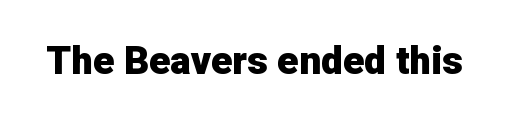
Q: Is the text bold? A: Yes.
Q: Is the text italic (slanted)? A: No, it is upright.
Q: Is the typeface a serif or a sans-serif typeface? A: Sans-serif.
Q: Is the text underlined? A: No.
Q: Is the spacing between letters normal or unusually wide? A: Normal.
Q: Width (condensed, normal, or wide)? A: Normal.
Q: Stroke contrast? A: Low.
Q: x-height? A: Medium.
Q: Monospaced? A: No.
